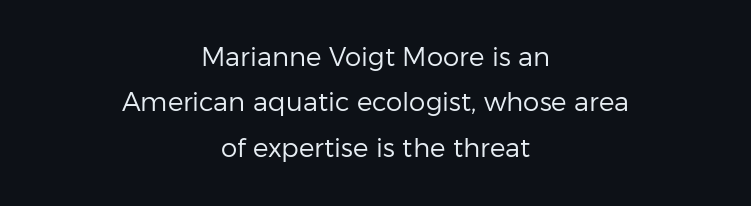
{"italic": "no", "bold": "no", "underline": "no", "align": "center", "line_spacing_ratio": 1.75, "letter_spacing": "normal", "letter_spacing_em": 0.0, "glyph_px": 26}
